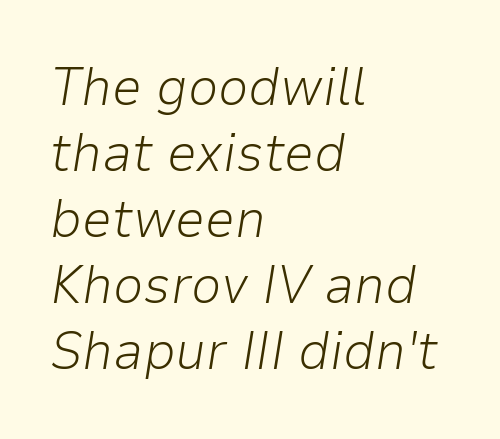
The image shows 54 px light type, italic (leaning right); set left-aligned, line spacing 1.22x, normal letter spacing, not underlined; low stroke contrast and a medium x-height.
